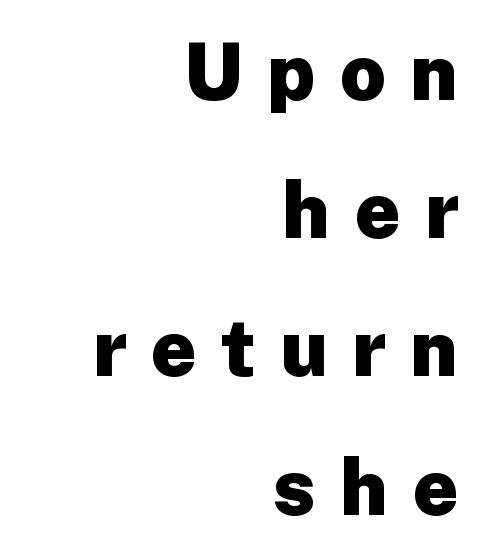
The letters advance in unequal steps, a hallmark of proportional type. These words are printed bold, with thick strokes throughout. Line ends are locked; line starts wander. Is this a sans? Yes — the strokes have no serifs.
